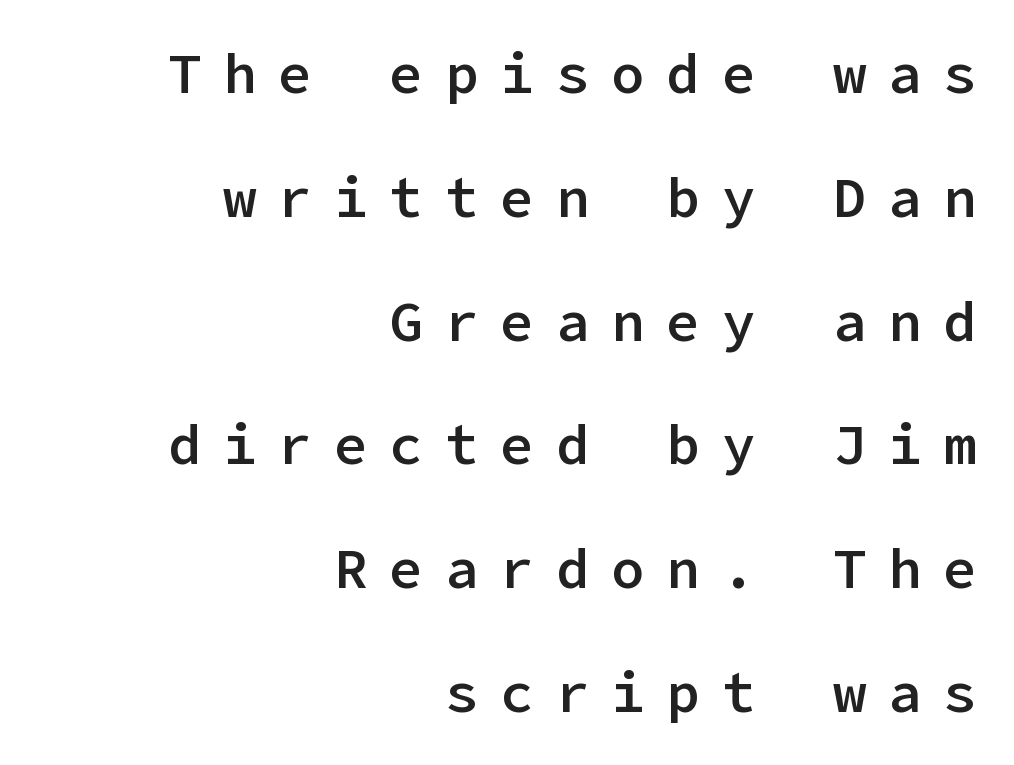
{"serif": "no", "italic": "no", "bold": "semi", "weight": "semibold", "width": "normal", "stroke_contrast": "low", "x_height": "medium", "underline": "no", "align": "right", "line_spacing": "loose", "line_spacing_ratio": 2.21, "letter_spacing": "wide", "letter_spacing_em": 0.39, "glyph_px": 56}
